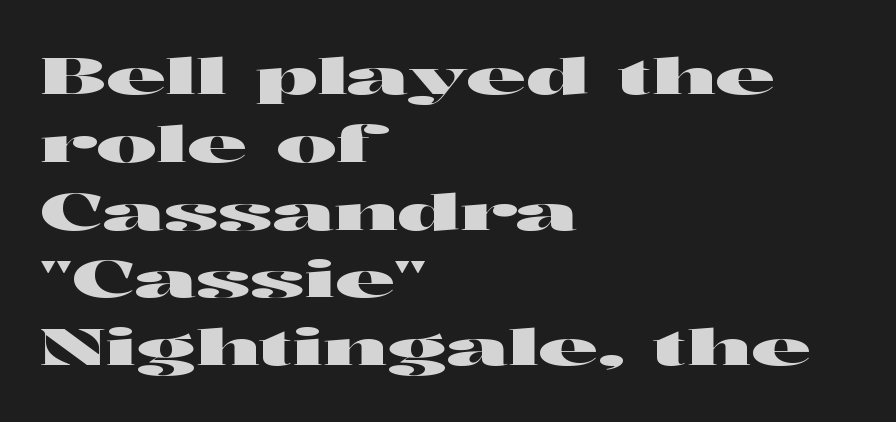
Look at the tracking — it's just the regular setting, nothing added. Notice how the passage keeps a crisp vertical edge on the left only. Looks like regular typesetting: each glyph gets only the width it needs. Typographically, this falls in the sans-serif category. The string is rendered with underlining switched off.
